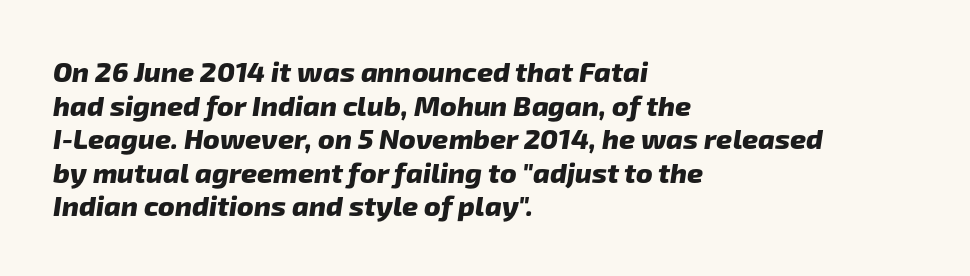
Q: Is the text bold? A: Yes.
Q: Is the typeface a serif or a sans-serif typeface? A: Sans-serif.
Q: Is the text underlined? A: No.
Q: How is the paragraph aligned? A: Left-aligned.
Q: Is the spacing between letters normal or unusually wide? A: Normal.
Q: Width (condensed, normal, or wide)? A: Normal.
Q: Stroke contrast? A: Low.
Q: x-height? A: Medium.
Q: Monospaced? A: No.
